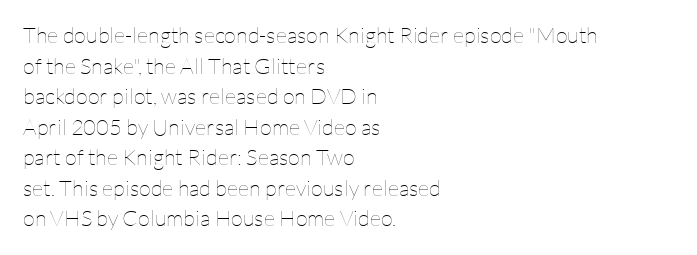
{"italic": "no", "bold": "no", "underline": "no", "align": "left", "line_spacing": "normal", "line_spacing_ratio": 1.39, "letter_spacing": "normal", "letter_spacing_em": 0.0, "glyph_px": 22}
